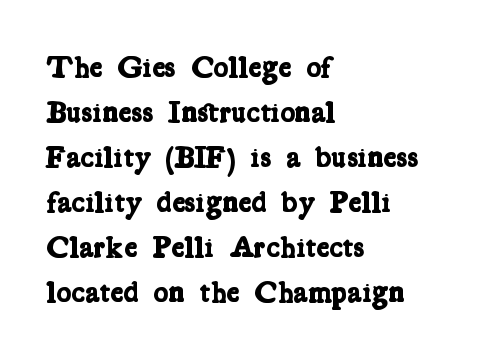
Q: Is the text bold? A: Yes.
Q: Is the typeface a serif or a sans-serif typeface? A: Serif.
Q: Is the text underlined? A: No.
Q: How is the paragraph aligned? A: Left-aligned.
Q: Is the spacing between letters normal or unusually wide? A: Normal.
Q: Is the spacing between lines tight, normal or loose? A: Normal.
Q: Width (condensed, normal, or wide)? A: Condensed.
Q: Stroke contrast? A: Low.
Q: x-height? A: Medium.
Q: Monospaced? A: No.
